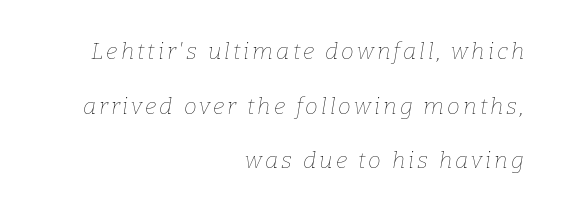
Q: Is the text bold? A: No.
Q: Is the text italic (slanted)? A: Yes, it leans right by about 9 degrees.
Q: Is the text underlined? A: No.
Q: How is the paragraph aligned? A: Right-aligned.
Q: Is the spacing between lines tight, normal or loose? A: Loose.
